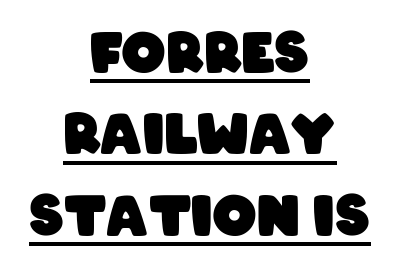
The image shows 55 px heavy, condensed sans-serif type; set centered, normal line spacing (1.48x), normal letter spacing, underlined; low stroke contrast and a large x-height.
